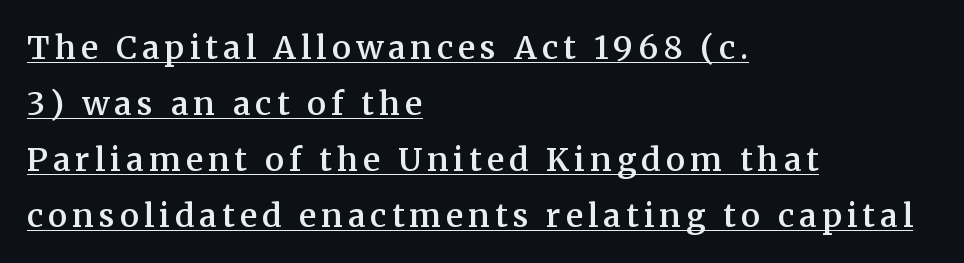
The image shows 32 px semibold serif type, upright; set left-aligned, line spacing 1.75x, underlined; medium stroke contrast and a medium x-height.
